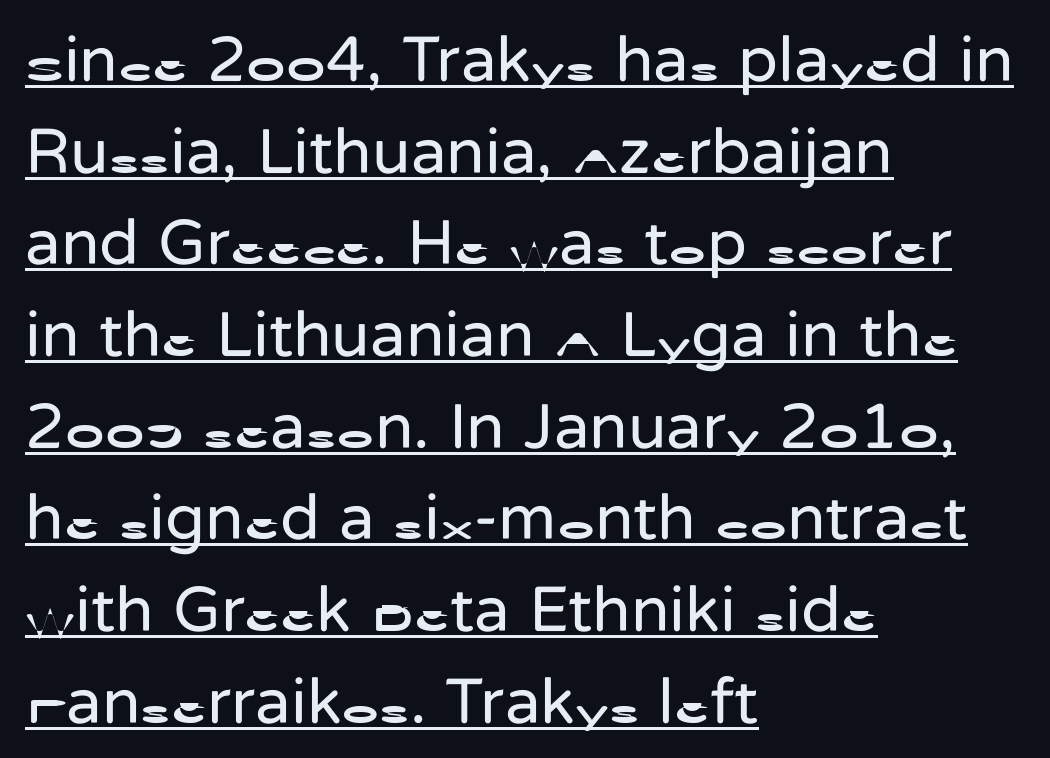
These lines are set flush left with a ragged right edge. The passage shown is typed in a proportional face where columns would drift. Students, observe: this is what conventionally led text looks like. No letter is thick-stroked: the sample isn't bold. Emphasis is given by a line drawn under the lettering. The typeface chosen for these lines omits serifs.
